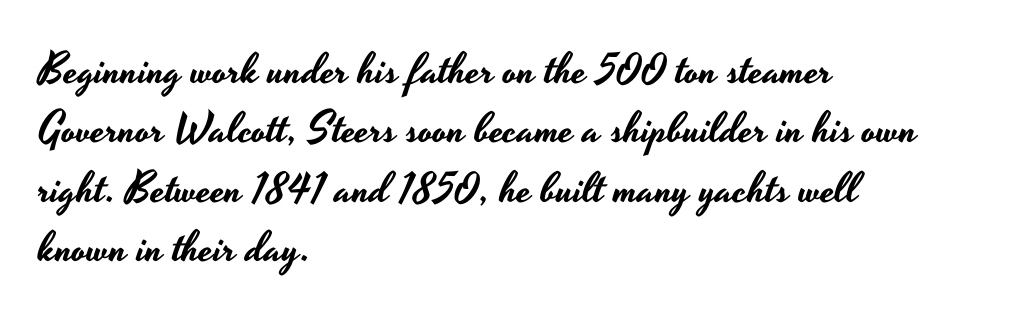
{"serif": "no", "width": "wide", "stroke_contrast": "low", "x_height": "small", "monospaced": "no", "underline": "no", "align": "left", "line_spacing": "normal", "line_spacing_ratio": 1.38, "letter_spacing": "normal", "letter_spacing_em": 0.0, "glyph_px": 43}
